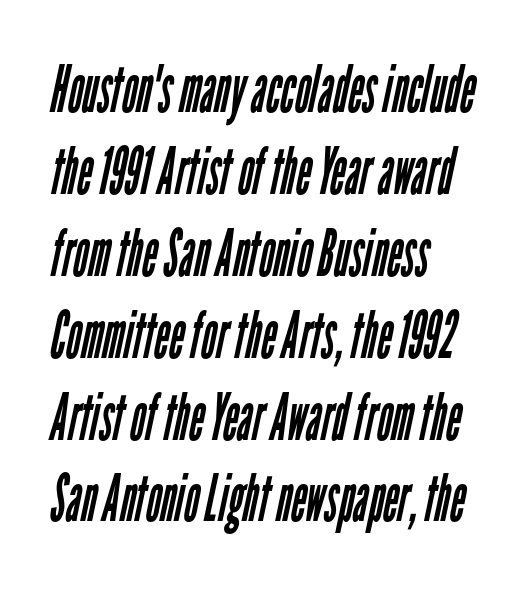
Q: Is the text bold? A: No.
Q: Is the typeface a serif or a sans-serif typeface? A: Sans-serif.
Q: Is the text underlined? A: No.
Q: How is the paragraph aligned? A: Left-aligned.
Q: Is the spacing between letters normal or unusually wide? A: Normal.
Q: Is the spacing between lines tight, normal or loose? A: Normal.
Q: Width (condensed, normal, or wide)? A: Condensed.
Q: Stroke contrast? A: Low.
Q: x-height? A: Medium.
Q: Monospaced? A: No.
